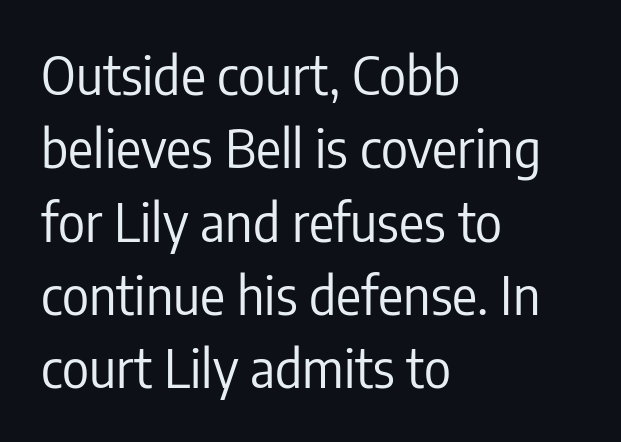
Line starts are locked; line ends wander. Quick note: underline off. Looks like regular typesetting: each glyph gets only the width it needs. Unlike italic type, these characters show no tilt at all. Words appear dense and cohesive because spacing is normal.
